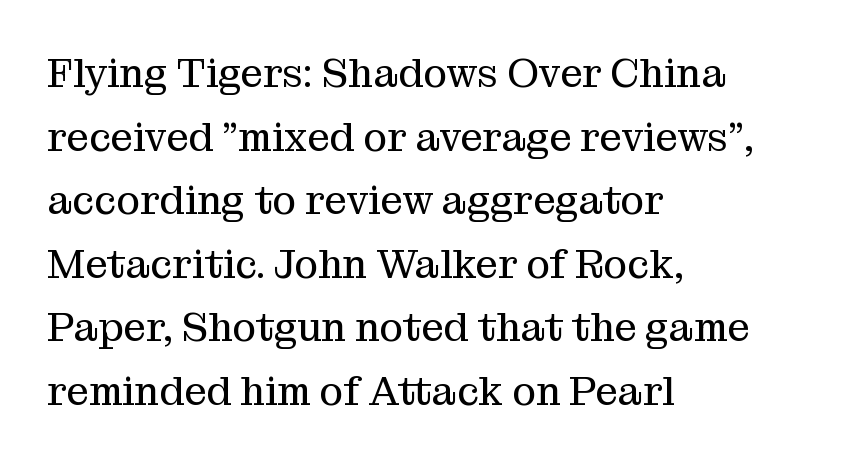
{"serif": "yes", "italic": "no", "bold": "no", "weight": "regular", "width": "normal", "stroke_contrast": "medium", "x_height": "medium", "monospaced": "no", "underline": "no", "align": "left", "line_spacing": "normal", "line_spacing_ratio": 1.59, "letter_spacing": "normal", "letter_spacing_em": 0.0, "glyph_px": 40}
